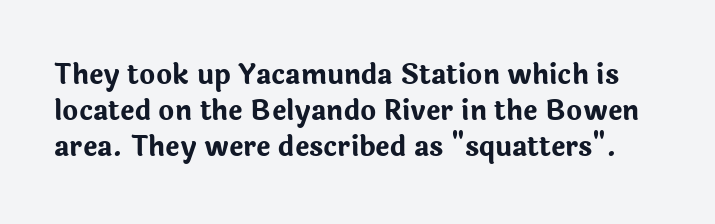
{"italic": "no", "bold": "yes", "underline": "no", "line_spacing": "normal", "line_spacing_ratio": 1.34, "letter_spacing": "normal", "letter_spacing_em": 0.0, "glyph_px": 27}
